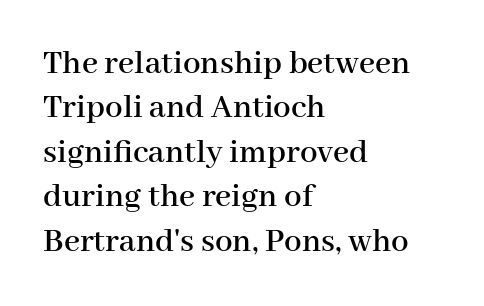
{"serif": "yes", "italic": "no", "width": "normal", "stroke_contrast": "high", "x_height": "medium", "monospaced": "no", "underline": "no", "align": "left", "line_spacing": "normal", "line_spacing_ratio": 1.27, "letter_spacing": "normal", "letter_spacing_em": 0.0, "glyph_px": 35}
